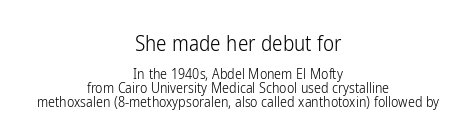
Each word holds together tightly as a unit, with standard inter-letter gaps. Lines of text with bare space underneath. These two chunks differ in scale, with the top chunk taking the larger measure. Stroke thickness stays within the range of a standard reading face or lighter. This sample is center-justified, so both line endings float freely.
